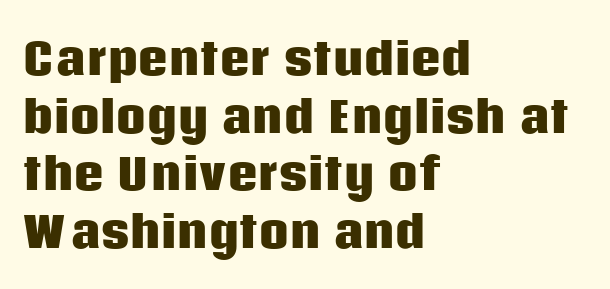
The image shows 42 px heavy sans-serif type, upright; set left-aligned, normal line spacing (1.37x), normal letter spacing, not underlined; low stroke contrast and a large x-height.
